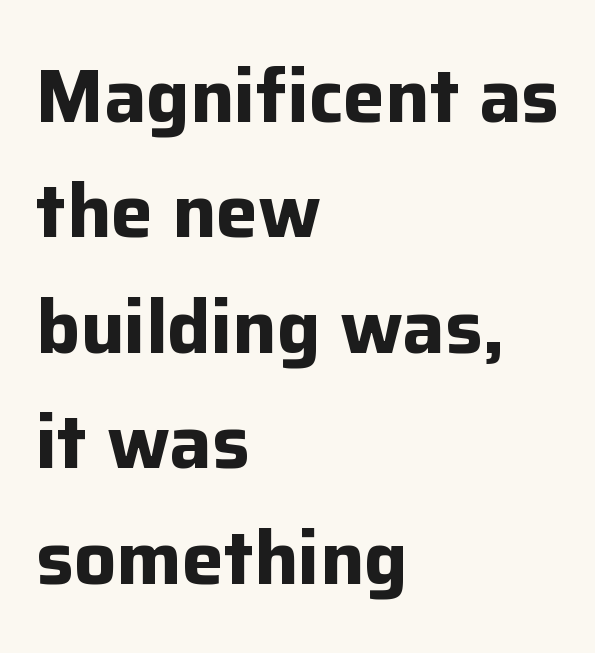
{"serif": "no", "italic": "no", "bold": "yes", "weight": "bold", "width": "normal", "stroke_contrast": "low", "x_height": "medium", "monospaced": "no", "underline": "no", "align": "left", "line_spacing": "normal", "line_spacing_ratio": 1.54, "letter_spacing": "normal", "letter_spacing_em": 0.0, "glyph_px": 75}
